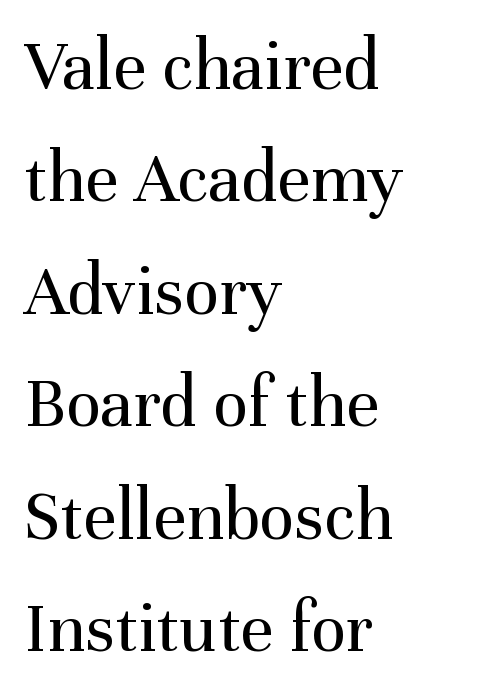
The image shows 73 px regular-weight serif type, upright; set left-aligned, normal line spacing (1.54x), normal letter spacing, not underlined; medium stroke contrast and a medium x-height.
